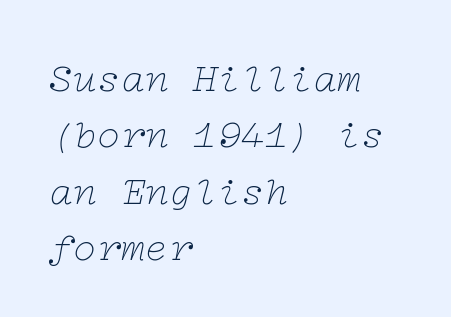
{"serif": "yes", "italic": "yes", "lean": "right", "slant_degrees": 12, "bold": "no", "weight": "thin", "width": "wide", "stroke_contrast": "low", "x_height": "medium", "underline": "no", "align": "left", "line_spacing": "normal", "line_spacing_ratio": 1.41, "letter_spacing": "normal", "letter_spacing_em": 0.0, "glyph_px": 40}
